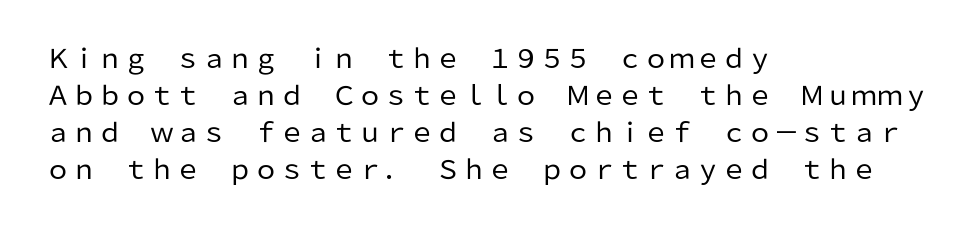
Rule under the text: the space is simply empty. The tracking reads as untouched default to a designer's eye. Compared with a typical body face, this is equally light or lighter still. A student would call this left alignment; a typographer would say flush left, rag right. The rows are spaced the way most documents space them.
